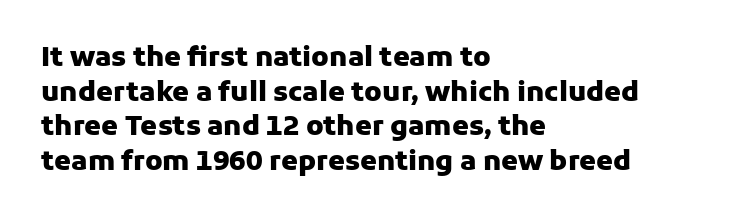
The image shows 27 px bold type, upright; set left-aligned, normal line spacing (1.28x), normal letter spacing, not underlined.
